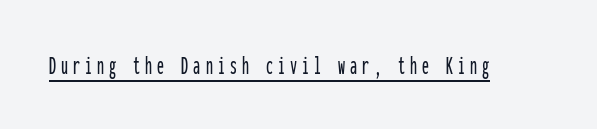
These lines were composed using upright roman letters. Do the characters align in a grid? Yes, the font is monospaced. Type style note: lacks serifs. Every word sits above its own underline.
